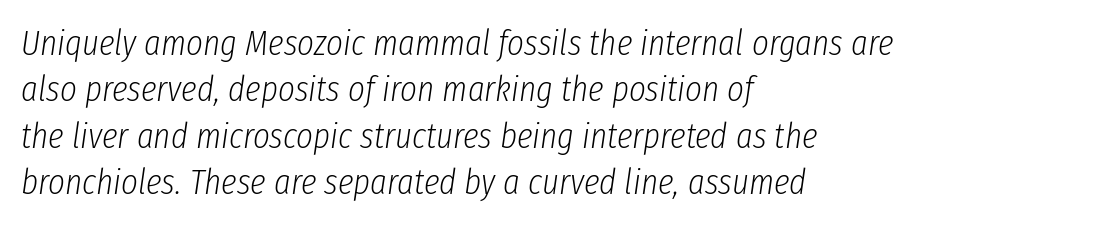
Q: Is the text bold? A: No.
Q: Is the text italic (slanted)? A: Yes, it leans right by about 8 degrees.
Q: Is the text underlined? A: No.
Q: How is the paragraph aligned? A: Left-aligned.
Q: Is the spacing between letters normal or unusually wide? A: Normal.
Q: Is the spacing between lines tight, normal or loose? A: Normal.
Q: Width (condensed, normal, or wide)? A: Condensed.
Q: Stroke contrast? A: Low.
Q: x-height? A: Medium.
Q: Monospaced? A: No.
